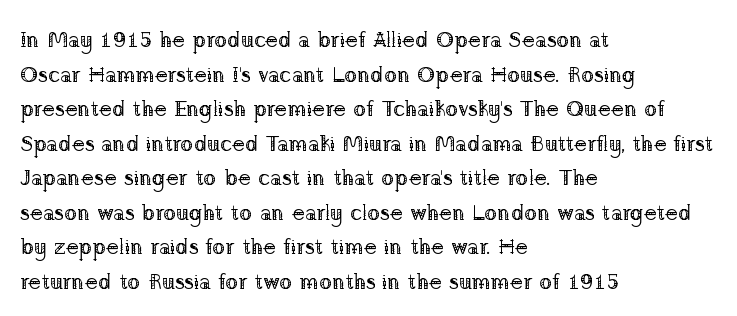
{"italic": "no", "bold": "no", "underline": "no", "align": "left", "line_spacing": "normal", "line_spacing_ratio": 1.57, "letter_spacing": "normal", "letter_spacing_em": 0.0, "glyph_px": 22}
